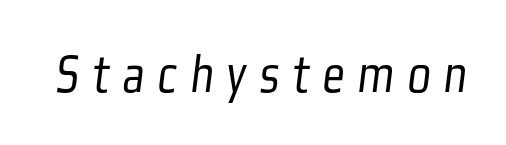
{"serif": "no", "bold": "no", "weight": "light", "width": "condensed", "stroke_contrast": "low", "x_height": "medium", "monospaced": "no", "underline": "no", "letter_spacing": "wide", "letter_spacing_em": 0.24, "glyph_px": 55}
